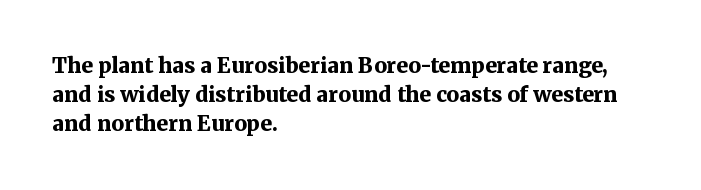
{"italic": "no", "bold": "yes", "underline": "no", "align": "left", "line_spacing": "normal", "line_spacing_ratio": 1.39, "letter_spacing": "normal", "letter_spacing_em": 0.0, "glyph_px": 21}
